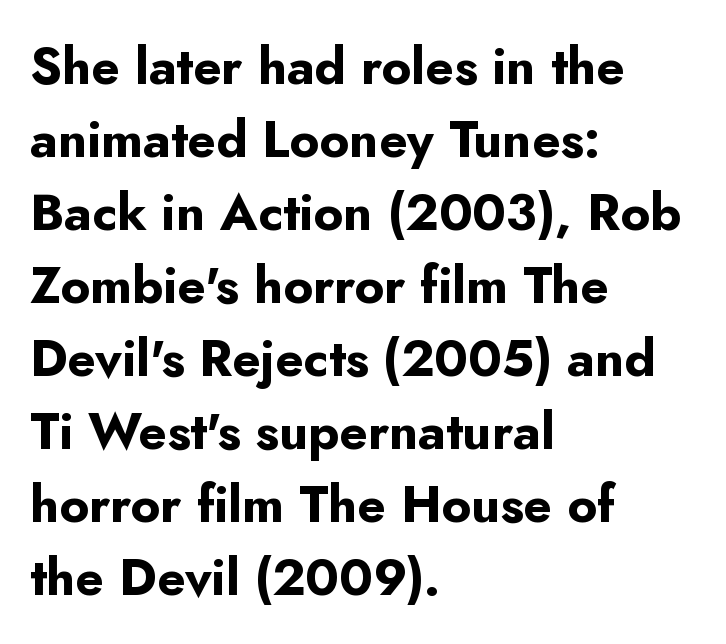
Q: Is the text bold? A: Yes.
Q: Is the text italic (slanted)? A: No, it is upright.
Q: Is the typeface a serif or a sans-serif typeface? A: Sans-serif.
Q: Is the text underlined? A: No.
Q: How is the paragraph aligned? A: Left-aligned.
Q: Is the spacing between letters normal or unusually wide? A: Normal.
Q: Is the spacing between lines tight, normal or loose? A: Normal.
Q: Width (condensed, normal, or wide)? A: Normal.
Q: Stroke contrast? A: Low.
Q: x-height? A: Small.
Q: Monospaced? A: No.
